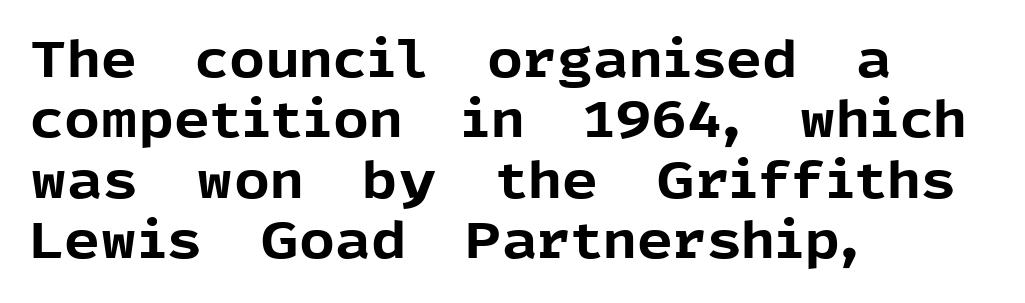
{"serif": "no", "italic": "no", "bold": "yes", "weight": "bold", "width": "normal", "x_height": "medium", "monospaced": "no", "underline": "no", "align": "left", "line_spacing_ratio": 1.21, "letter_spacing": "normal", "letter_spacing_em": 0.0, "glyph_px": 50}
